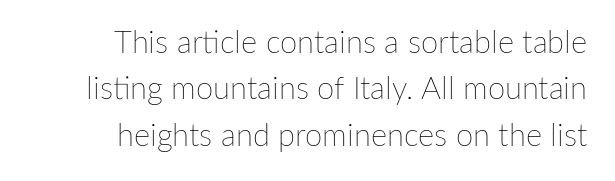
Q: Is the text bold? A: No.
Q: Is the text italic (slanted)? A: No, it is upright.
Q: Is the text underlined? A: No.
Q: How is the paragraph aligned? A: Right-aligned.
Q: Is the spacing between letters normal or unusually wide? A: Normal.
Q: Is the spacing between lines tight, normal or loose? A: Normal.
Q: Width (condensed, normal, or wide)? A: Normal.
Q: Stroke contrast? A: Low.
Q: x-height? A: Medium.
Q: Monospaced? A: No.
